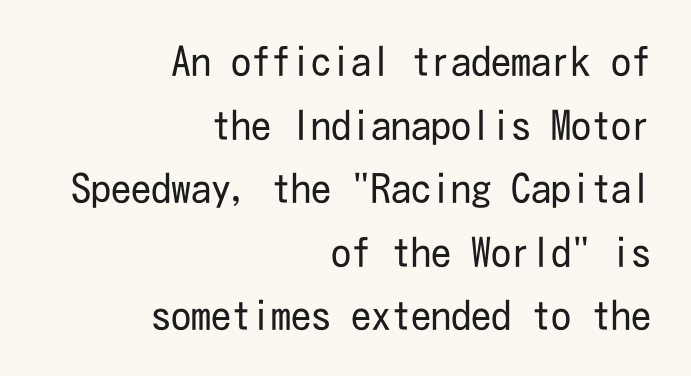
{"serif": "no", "italic": "no", "bold": "no", "weight": "regular", "width": "condensed", "stroke_contrast": "low", "x_height": "medium", "underline": "no", "align": "right", "line_spacing": "normal", "line_spacing_ratio": 1.59, "letter_spacing": "normal", "letter_spacing_em": 0.0, "glyph_px": 40}
